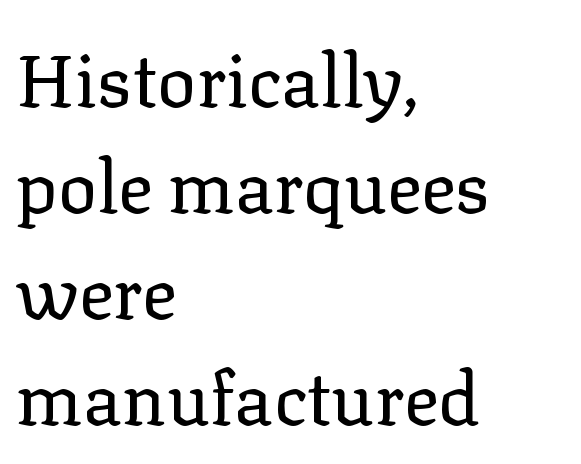
The image shows 73 px regular-weight serif type, upright; set left-aligned, normal line spacing (1.45x), normal letter spacing, not underlined; low stroke contrast and a medium x-height.
